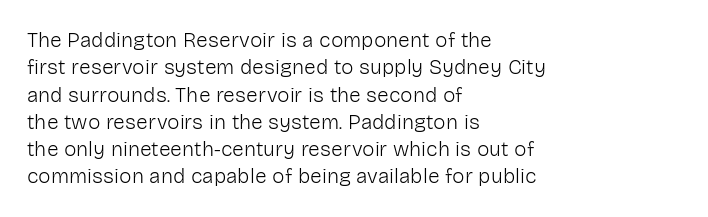
The image shows 21 px text type, upright; set left-aligned, normal line spacing (1.3x), normal letter spacing, not underlined.
